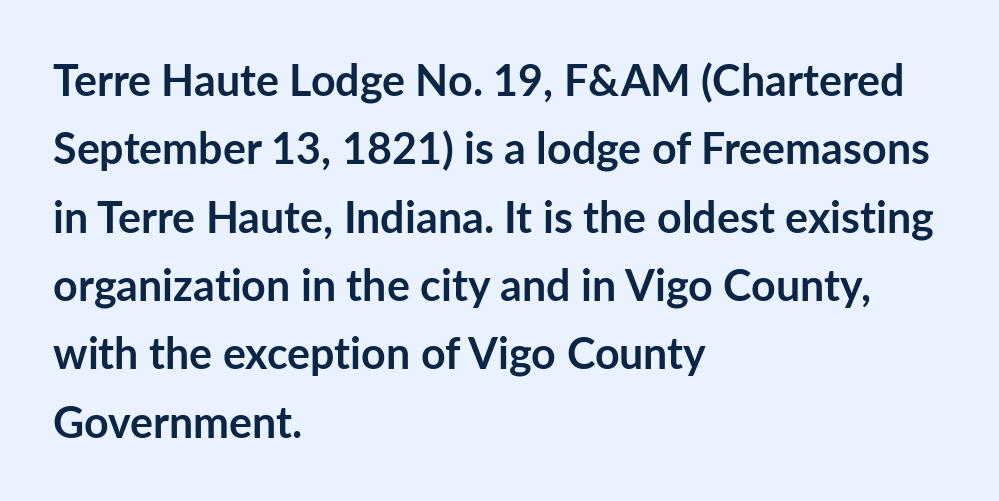
Q: Is the text bold? A: Yes.
Q: Is the text italic (slanted)? A: No, it is upright.
Q: Is the typeface a serif or a sans-serif typeface? A: Sans-serif.
Q: Is the text underlined? A: No.
Q: How is the paragraph aligned? A: Left-aligned.
Q: Is the spacing between letters normal or unusually wide? A: Normal.
Q: Is the spacing between lines tight, normal or loose? A: Normal.
Q: Width (condensed, normal, or wide)? A: Normal.
Q: Stroke contrast? A: Low.
Q: x-height? A: Medium.
Q: Monospaced? A: No.
